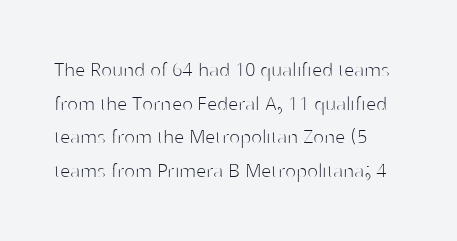
The image shows 23 px text type, upright; set left-aligned, normal line spacing (1.46x), normal letter spacing, not underlined.
